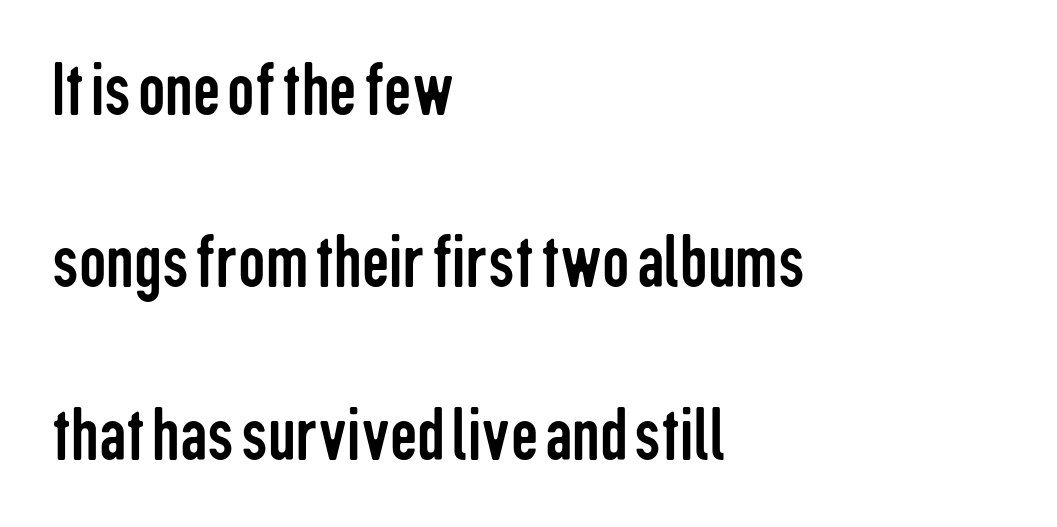
The image shows 77 px regular-weight, condensed sans-serif type, upright; set left-aligned, loose line spacing (2.24x), normal letter spacing, not underlined; low stroke contrast and a medium x-height.
